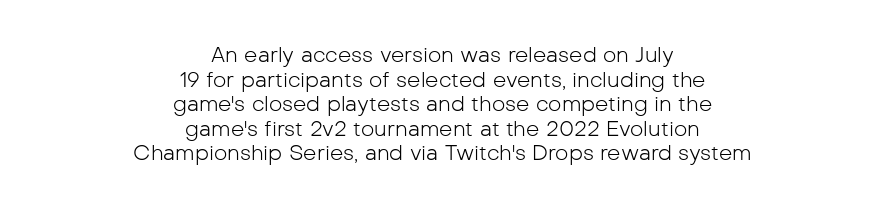
Q: Is the text bold? A: No.
Q: Is the text italic (slanted)? A: No, it is upright.
Q: Is the text underlined? A: No.
Q: How is the paragraph aligned? A: Centered.
Q: Is the spacing between letters normal or unusually wide? A: Normal.
